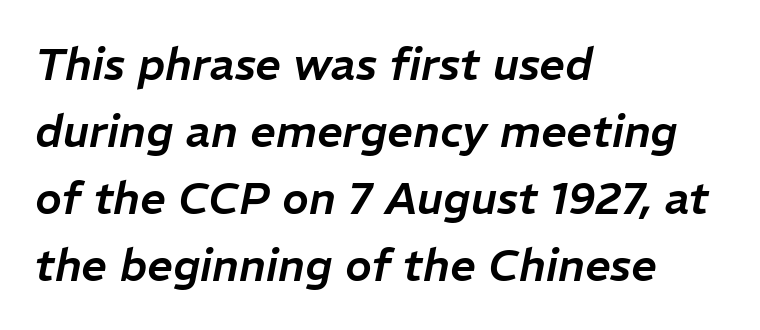
{"italic": "yes", "lean": "right", "slant_degrees": 11, "width": "normal", "stroke_contrast": "low", "x_height": "medium", "monospaced": "no", "underline": "no", "align": "left", "line_spacing": "normal", "line_spacing_ratio": 1.49, "letter_spacing": "normal", "letter_spacing_em": 0.0, "glyph_px": 45}
